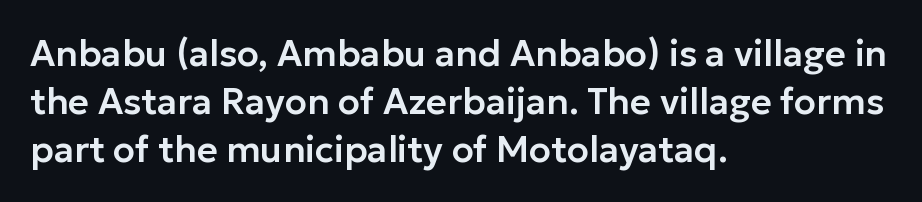
{"serif": "no", "italic": "no", "width": "normal", "stroke_contrast": "low", "x_height": "medium", "monospaced": "no", "underline": "no", "align": "left", "line_spacing": "normal", "line_spacing_ratio": 1.33, "letter_spacing": "normal", "letter_spacing_em": 0.0, "glyph_px": 36}
